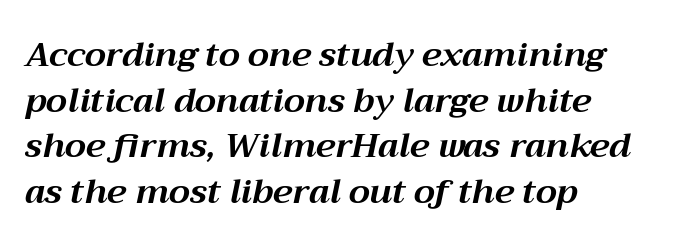
Q: Is the text bold? A: Yes.
Q: Is the text italic (slanted)? A: Yes, it leans right by about 12 degrees.
Q: Is the text underlined? A: No.
Q: How is the paragraph aligned? A: Left-aligned.
Q: Is the spacing between letters normal or unusually wide? A: Normal.
Q: Is the spacing between lines tight, normal or loose? A: Normal.
Q: Width (condensed, normal, or wide)? A: Normal.
Q: Stroke contrast? A: Medium.
Q: x-height? A: Medium.
Q: Monospaced? A: No.
